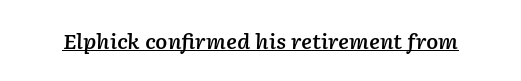
The image shows 20 px text type, italic (leaning right); set normal letter spacing, underlined.
